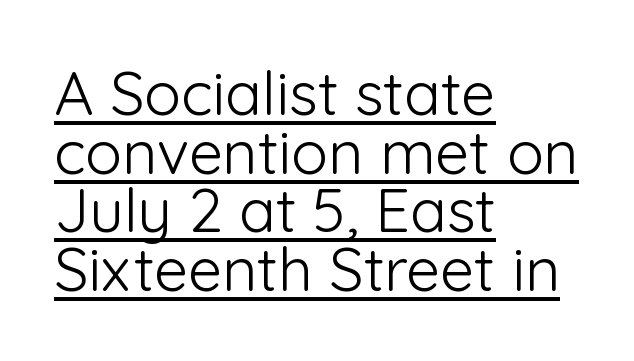
The image shows 61 px light sans-serif type, upright; set left-aligned, tight line spacing (0.96x), normal letter spacing, underlined; low stroke contrast and a medium x-height.
